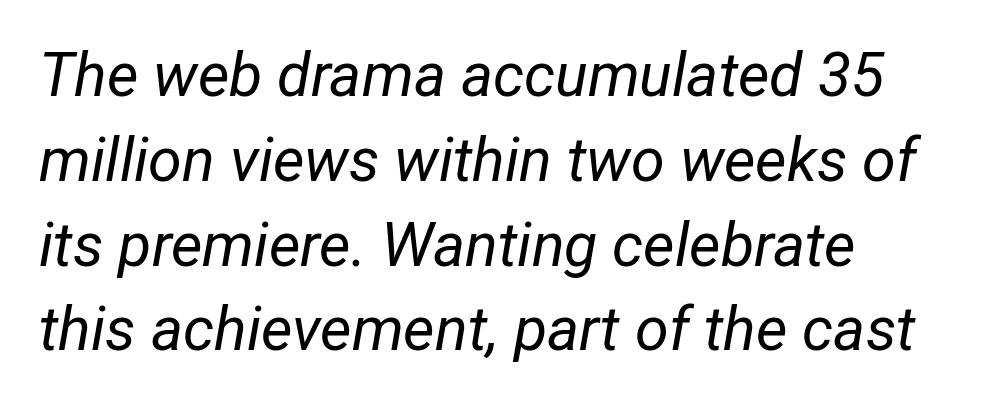
Q: Is the text bold? A: No.
Q: Is the text italic (slanted)? A: Yes, it leans right by about 12 degrees.
Q: Is the text underlined? A: No.
Q: How is the paragraph aligned? A: Left-aligned.
Q: Is the spacing between letters normal or unusually wide? A: Normal.
Q: Is the spacing between lines tight, normal or loose? A: Normal.
Q: Width (condensed, normal, or wide)? A: Condensed.
Q: Stroke contrast? A: Low.
Q: x-height? A: Medium.
Q: Monospaced? A: No.
